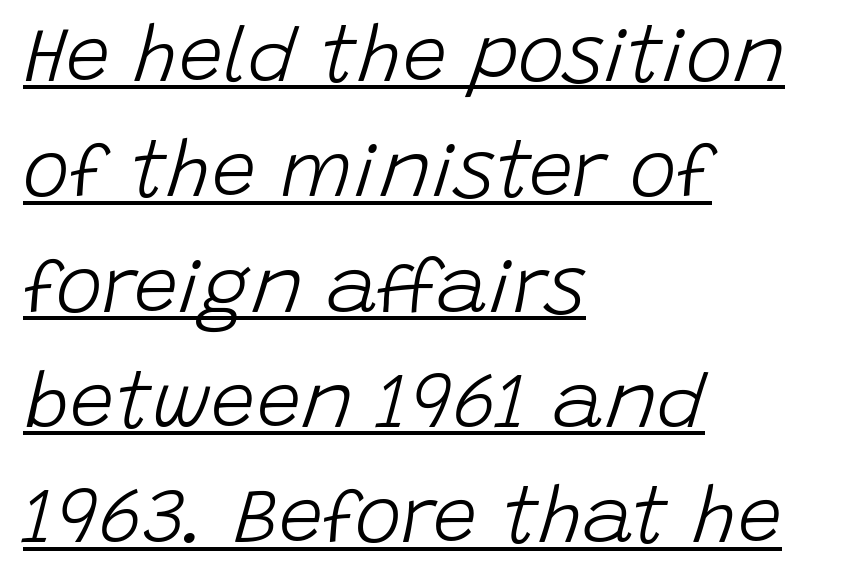
{"italic": "yes", "lean": "right", "slant_degrees": 15, "bold": "no", "weight": "light", "width": "normal", "stroke_contrast": "low", "x_height": "large", "monospaced": "no", "underline": "yes", "align": "left", "line_spacing": "normal", "line_spacing_ratio": 1.46, "letter_spacing": "normal", "letter_spacing_em": 0.0, "glyph_px": 79}
